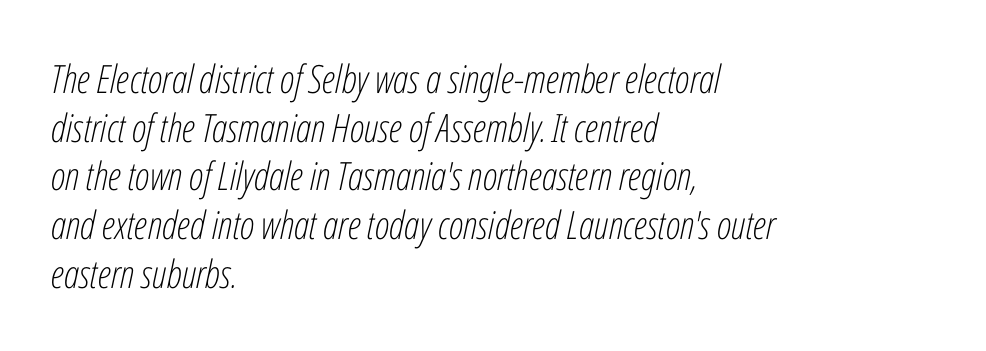
Q: Is the text bold? A: No.
Q: Is the text italic (slanted)? A: Yes, it leans right by about 12 degrees.
Q: Is the text underlined? A: No.
Q: How is the paragraph aligned? A: Left-aligned.
Q: Is the spacing between letters normal or unusually wide? A: Normal.
Q: Is the spacing between lines tight, normal or loose? A: Normal.
Q: Width (condensed, normal, or wide)? A: Condensed.
Q: Stroke contrast? A: Low.
Q: x-height? A: Medium.
Q: Monospaced? A: No.
